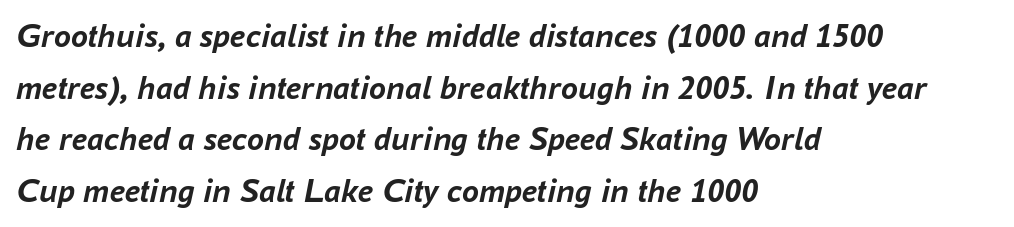
{"italic": "yes", "lean": "right", "slant_degrees": 16, "bold": "yes", "weight": "semibold", "width": "normal", "stroke_contrast": "low", "x_height": "medium", "monospaced": "no", "underline": "no", "align": "left", "line_spacing": "normal", "line_spacing_ratio": 1.52, "letter_spacing": "normal", "letter_spacing_em": 0.0, "glyph_px": 34}
